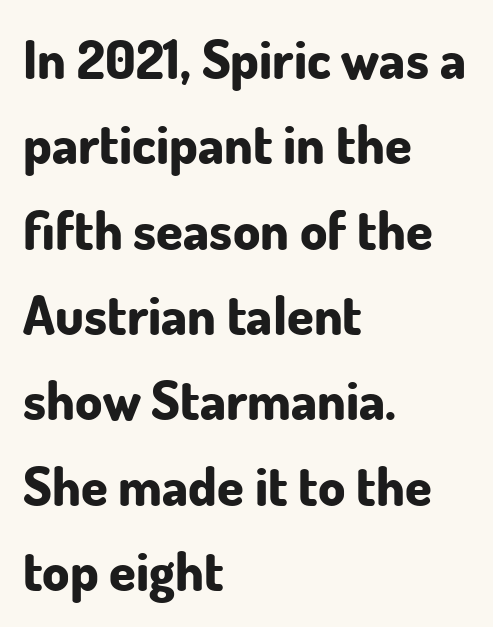
{"serif": "no", "italic": "no", "bold": "yes", "weight": "bold", "width": "normal", "stroke_contrast": "low", "x_height": "small", "monospaced": "no", "underline": "no", "align": "left", "line_spacing": "normal", "line_spacing_ratio": 1.58, "letter_spacing": "normal", "letter_spacing_em": 0.0, "glyph_px": 54}
